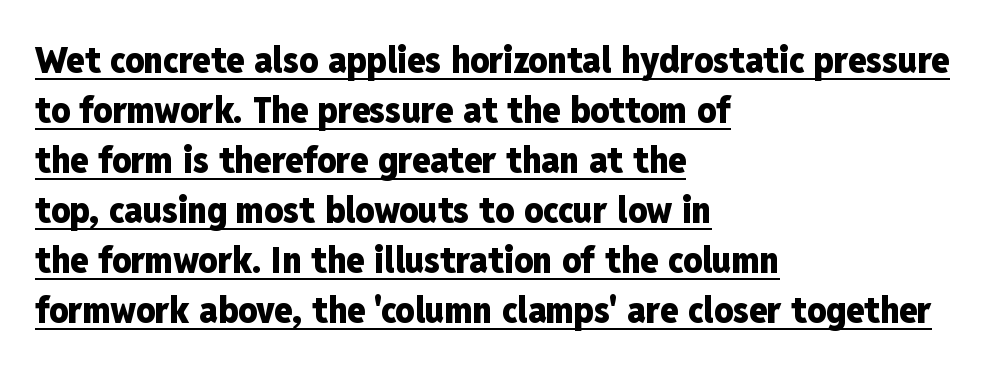
Q: Is the text bold? A: Yes.
Q: Is the text italic (slanted)? A: No, it is upright.
Q: Is the typeface a serif or a sans-serif typeface? A: Sans-serif.
Q: Is the text underlined? A: Yes.
Q: How is the paragraph aligned? A: Left-aligned.
Q: Is the spacing between letters normal or unusually wide? A: Normal.
Q: Is the spacing between lines tight, normal or loose? A: Normal.
Q: Width (condensed, normal, or wide)? A: Condensed.
Q: Stroke contrast? A: Low.
Q: x-height? A: Medium.
Q: Monospaced? A: No.
